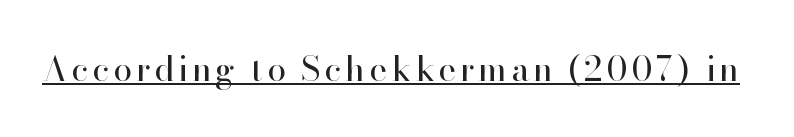
Classification — serif. When letters stand straight like this, we call the style roman or upright. Is this a fixed-width face? No — the glyphs have proportional, varying widths. The glyphs are accompanied by a horizontal stroke just below them.
